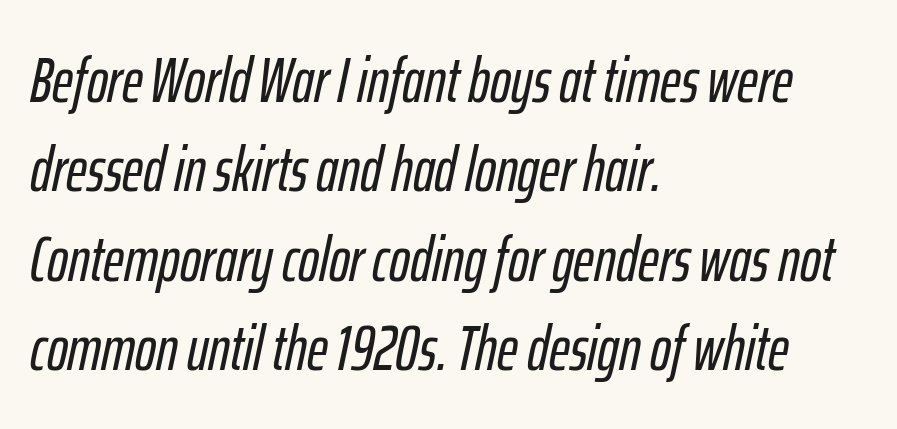
Q: Is the text italic (slanted)? A: Yes, it leans right by about 12 degrees.
Q: Is the text underlined? A: No.
Q: How is the paragraph aligned? A: Left-aligned.
Q: Is the spacing between letters normal or unusually wide? A: Normal.
Q: Is the spacing between lines tight, normal or loose? A: Normal.
Q: Width (condensed, normal, or wide)? A: Condensed.
Q: Stroke contrast? A: Low.
Q: x-height? A: Medium.
Q: Monospaced? A: No.
